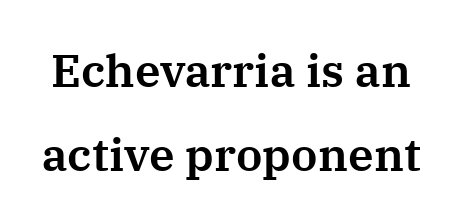
{"serif": "yes", "italic": "no", "width": "normal", "stroke_contrast": "medium", "x_height": "medium", "monospaced": "no", "underline": "no", "line_spacing_ratio": 1.82, "letter_spacing": "normal", "letter_spacing_em": 0.0, "glyph_px": 46}
